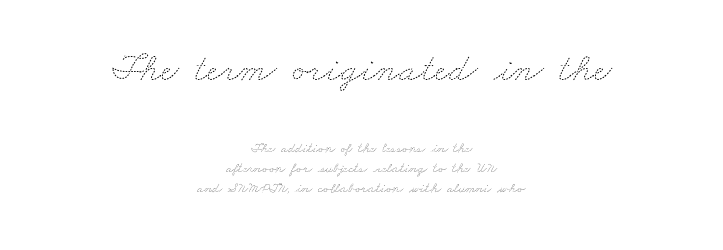
Q: Is the text bold? A: No.
Q: Is the text underlined? A: No.
Q: How is the paragraph aligned? A: Centered.
Q: Is the spacing between letters normal or unusually wide? A: Normal.
Q: Is the spacing between lines tight, normal or loose? A: Normal.
Q: Which block of text is set in a larger size, the first (top) or the second (bottom)? A: The first (top) one.
Q: Width (condensed, normal, or wide)? A: Wide.
Q: Stroke contrast? A: Medium.
Q: x-height? A: Small.
Q: Monospaced? A: No.
